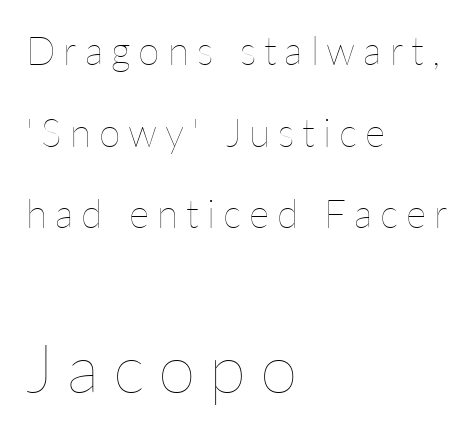
Q: Is the text bold? A: No.
Q: Is the text italic (slanted)? A: No, it is upright.
Q: Is the text underlined? A: No.
Q: How is the paragraph aligned? A: Left-aligned.
Q: Is the spacing between letters normal or unusually wide? A: Unusually wide.
Q: Is the spacing between lines tight, normal or loose? A: Loose.
Q: Which block of text is set in a larger size, the first (top) or the second (bottom)? A: The second (bottom) one.
Q: Width (condensed, normal, or wide)? A: Normal.
Q: Stroke contrast? A: Low.
Q: x-height? A: Medium.
Q: Monospaced? A: No.
